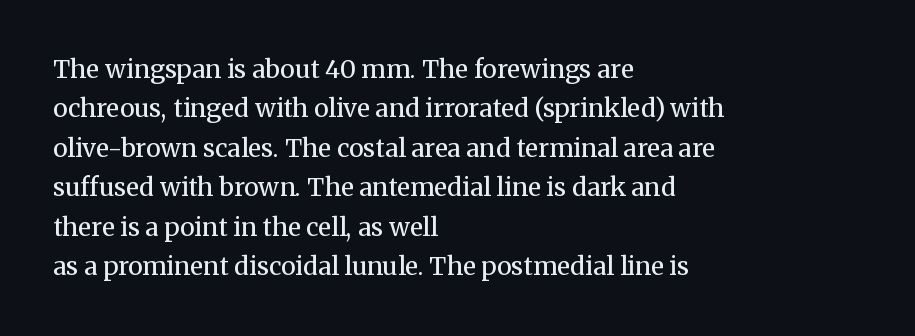
Q: Is the text bold? A: No.
Q: Is the text italic (slanted)? A: No, it is upright.
Q: Is the text underlined? A: No.
Q: How is the paragraph aligned? A: Left-aligned.
Q: Is the spacing between letters normal or unusually wide? A: Normal.
Q: Is the spacing between lines tight, normal or loose? A: Normal.
